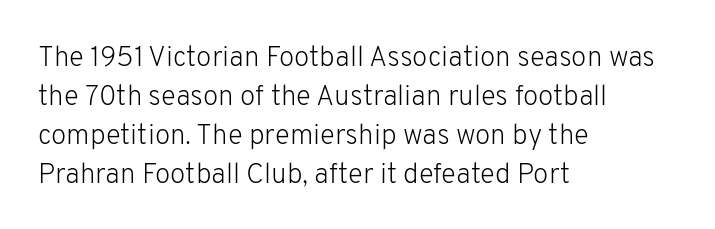
Q: Is the text bold? A: No.
Q: Is the text italic (slanted)? A: No, it is upright.
Q: Is the typeface a serif or a sans-serif typeface? A: Sans-serif.
Q: Is the text underlined? A: No.
Q: How is the paragraph aligned? A: Left-aligned.
Q: Is the spacing between letters normal or unusually wide? A: Normal.
Q: Is the spacing between lines tight, normal or loose? A: Normal.
Q: Width (condensed, normal, or wide)? A: Normal.
Q: Stroke contrast? A: Low.
Q: x-height? A: Medium.
Q: Monospaced? A: No.
